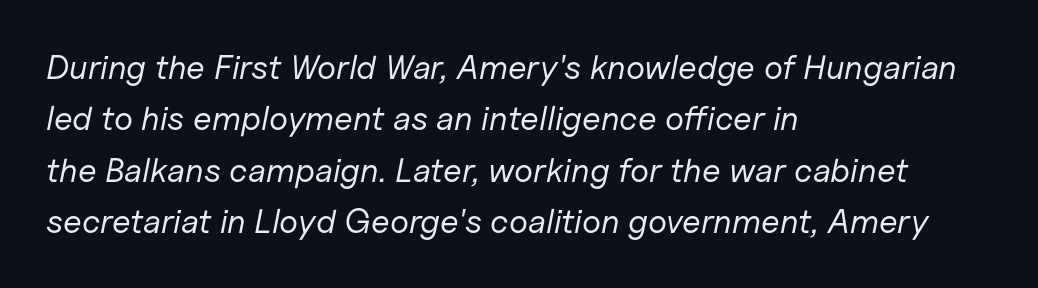
{"italic": "yes", "lean": "right", "slant_degrees": 11, "bold": "no", "weight": "regular", "width": "normal", "stroke_contrast": "low", "x_height": "medium", "monospaced": "no", "underline": "no", "align": "left", "line_spacing": "normal", "line_spacing_ratio": 1.51, "letter_spacing": "normal", "letter_spacing_em": 0.0, "glyph_px": 34}
